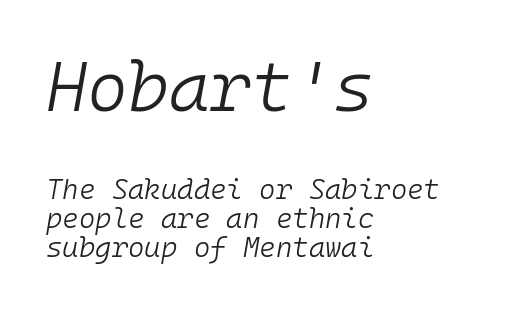
The image shows 70 px light type, italic (leaning right), monospaced; set left-aligned, tight line spacing (1.02x), normal letter spacing, not underlined; the first (top) block is 2.5x larger; low stroke contrast and a medium x-height.
